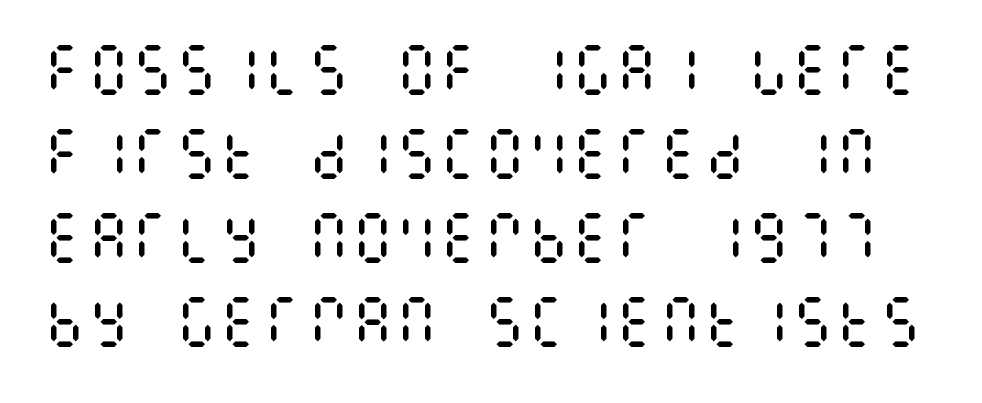
The image shows 55 px regular-weight, condensed type, upright; set normal line spacing (1.53x), normal letter spacing, not underlined; medium stroke contrast and a large x-height.
